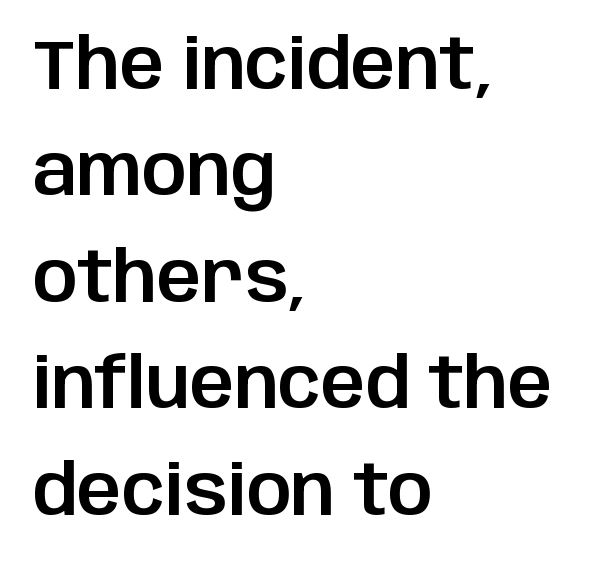
Q: Is the text italic (slanted)? A: No, it is upright.
Q: Is the typeface a serif or a sans-serif typeface? A: Sans-serif.
Q: Is the text underlined? A: No.
Q: How is the paragraph aligned? A: Left-aligned.
Q: Is the spacing between letters normal or unusually wide? A: Normal.
Q: Is the spacing between lines tight, normal or loose? A: Normal.
Q: Width (condensed, normal, or wide)? A: Normal.
Q: Stroke contrast? A: Low.
Q: x-height? A: Large.
Q: Monospaced? A: No.
